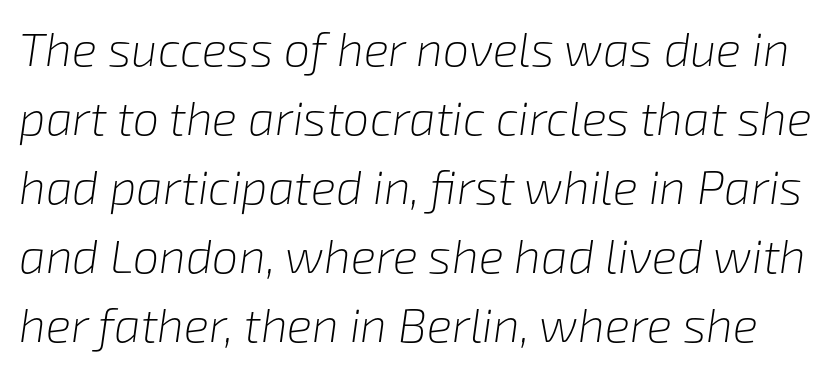
{"italic": "yes", "lean": "right", "slant_degrees": 8, "bold": "no", "weight": "light", "width": "normal", "stroke_contrast": "low", "x_height": "medium", "monospaced": "no", "underline": "no", "line_spacing": "normal", "line_spacing_ratio": 1.47, "letter_spacing": "normal", "letter_spacing_em": 0.0, "glyph_px": 47}
